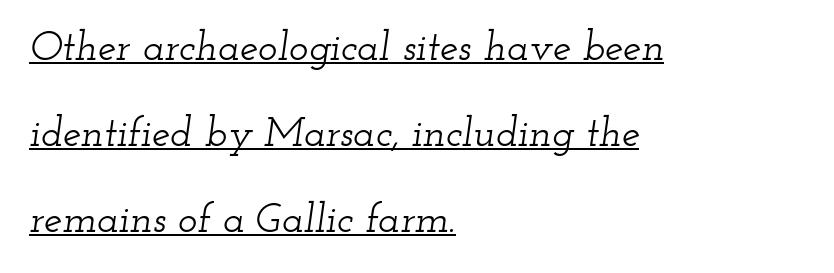
{"serif": "yes", "italic": "yes", "lean": "right", "slant_degrees": 12, "width": "wide", "stroke_contrast": "low", "x_height": "small", "monospaced": "no", "underline": "yes", "align": "left", "line_spacing": "loose", "line_spacing_ratio": 2.1, "letter_spacing": "normal", "letter_spacing_em": 0.0, "glyph_px": 41}
